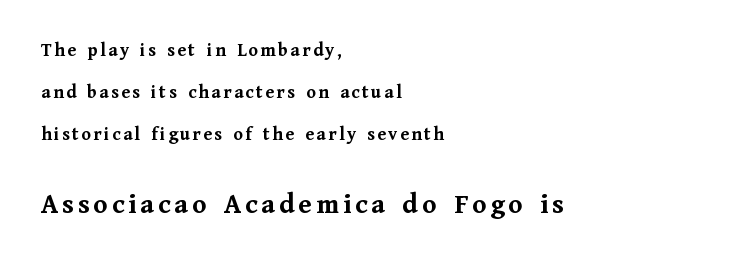
The image shows 29 px semibold serif type, upright; set left-aligned, loose line spacing (2.2x), not underlined; the second (bottom) block is 1.53x larger; medium stroke contrast and a medium x-height.
